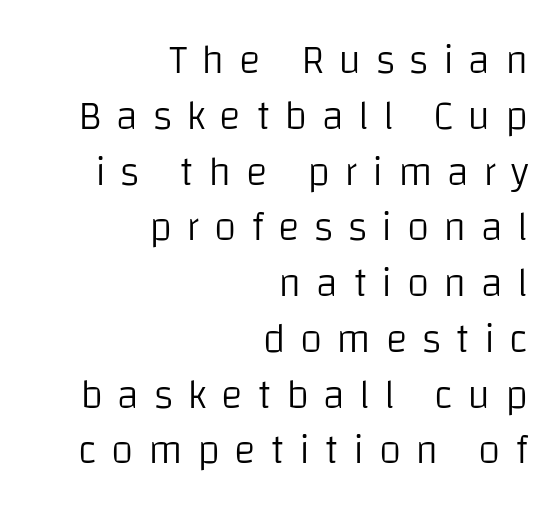
The image shows 41 px light sans-serif type, upright; set right-aligned, normal line spacing (1.36x), unusually wide letter spacing (+0.35 em), not underlined; low stroke contrast and a large x-height.
